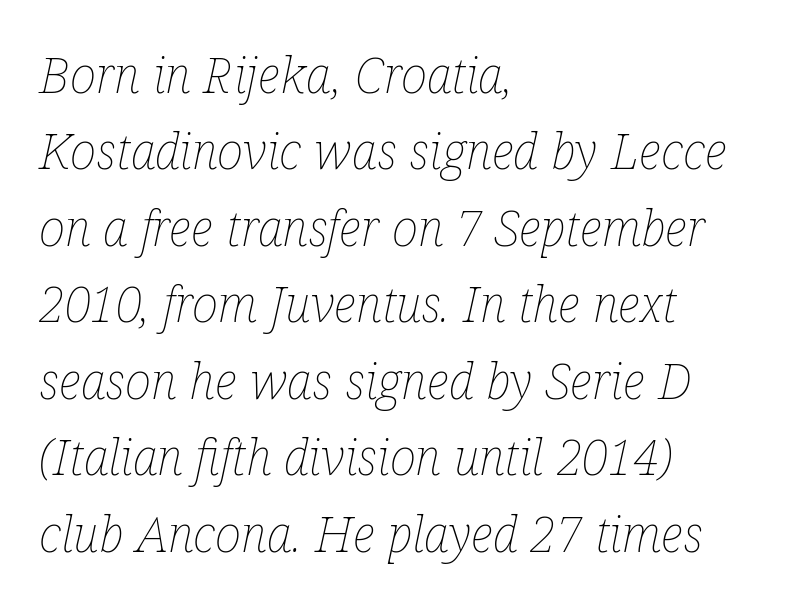
The image shows 50 px thin, condensed type, italic (leaning right); set left-aligned, normal line spacing (1.53x), normal letter spacing, not underlined; low stroke contrast and a medium x-height.
